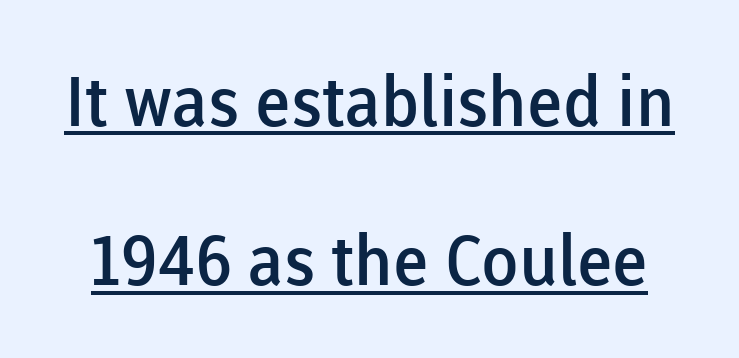
The image shows 69 px semibold sans-serif type, upright; set loose line spacing (2.31x), normal letter spacing, underlined; low stroke contrast and a medium x-height.
